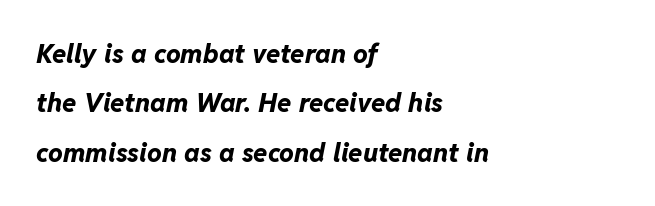
The image shows 26 px bold type, italic (leaning right); set left-aligned, loose line spacing (1.9x), normal letter spacing, not underlined.
